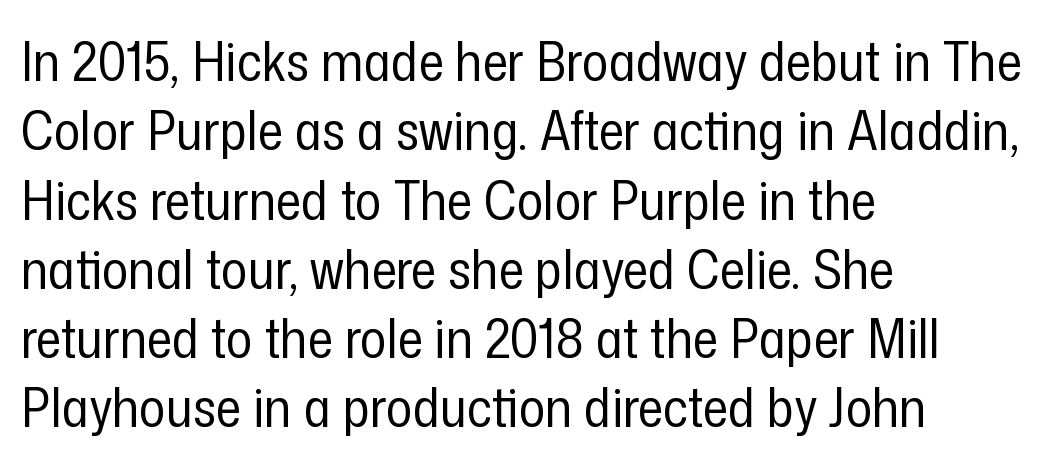
Q: Is the text bold? A: No.
Q: Is the text italic (slanted)? A: No, it is upright.
Q: Is the typeface a serif or a sans-serif typeface? A: Sans-serif.
Q: Is the text underlined? A: No.
Q: How is the paragraph aligned? A: Left-aligned.
Q: Is the spacing between letters normal or unusually wide? A: Normal.
Q: Is the spacing between lines tight, normal or loose? A: Normal.
Q: Width (condensed, normal, or wide)? A: Condensed.
Q: Stroke contrast? A: Low.
Q: x-height? A: Medium.
Q: Monospaced? A: No.
